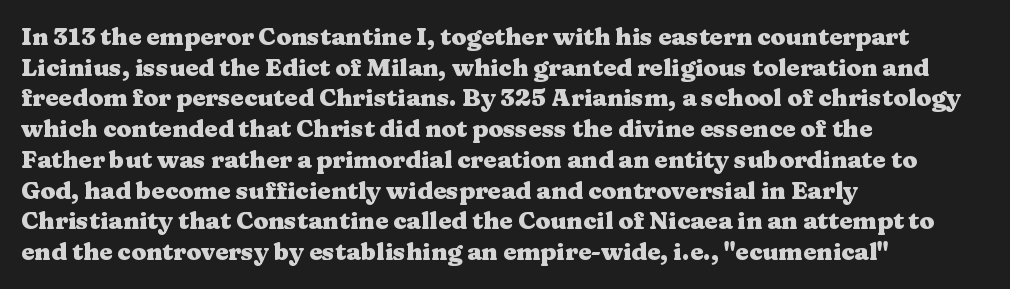
Q: Is the text bold? A: Yes.
Q: Is the text italic (slanted)? A: No, it is upright.
Q: Is the text underlined? A: No.
Q: How is the paragraph aligned? A: Left-aligned.
Q: Is the spacing between letters normal or unusually wide? A: Normal.
Q: Is the spacing between lines tight, normal or loose? A: Normal.
